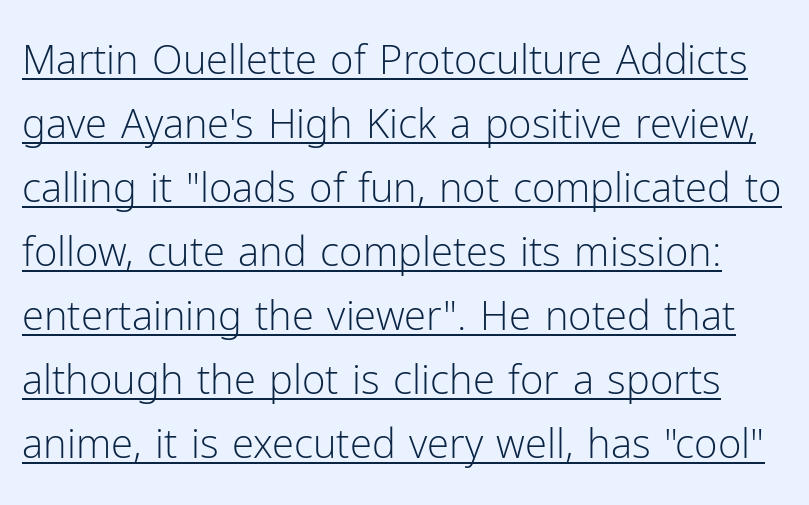
Proportional: the letters do not fall into vertical columns. Tracking value appears to be zero — textbook default spacing. The letters look calm and open, with moderate or lighter stems. Are there feet on the stems? There aren't — it's a sans.
